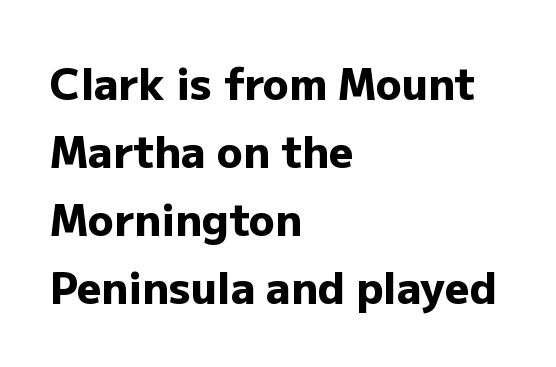
{"serif": "no", "italic": "no", "bold": "yes", "weight": "heavy", "width": "normal", "stroke_contrast": "low", "x_height": "medium", "monospaced": "no", "underline": "no", "align": "left", "line_spacing": "normal", "line_spacing_ratio": 1.58, "letter_spacing": "normal", "letter_spacing_em": 0.0, "glyph_px": 43}
